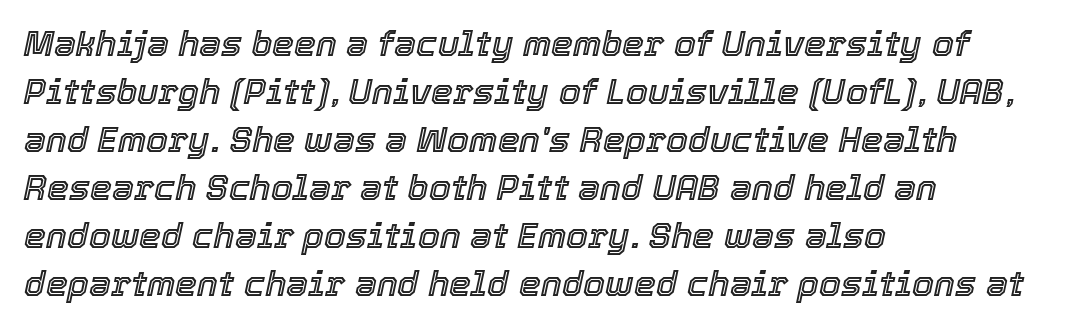
The image shows 35 px text type, italic (leaning right); set left-aligned, normal line spacing (1.37x), normal letter spacing, not underlined; a medium x-height.
